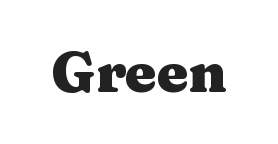
The image shows 56 px heavy, wide serif type, upright; set normal letter spacing, not underlined; medium stroke contrast and a medium x-height.
